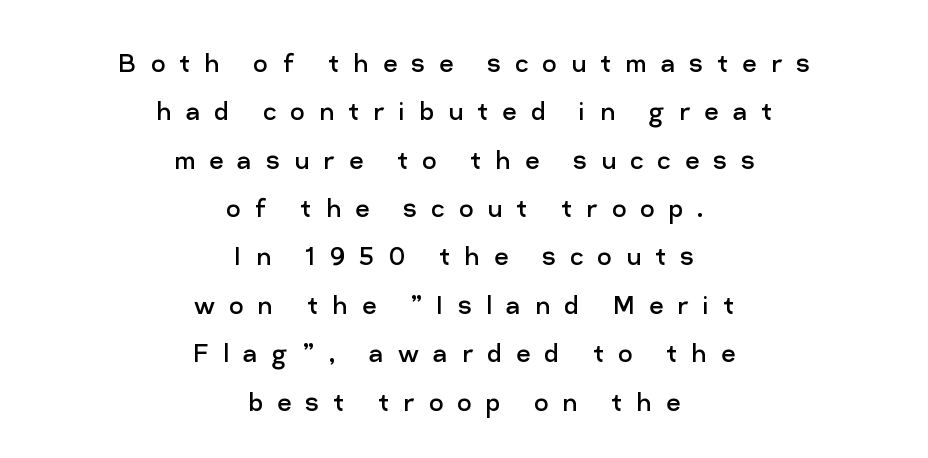
Stroke mass is kept to a normal reading level or below. No italicization has been applied; the sample stays upright. These lines are rendered in a variable-pitch font. Short and long lines alike share a common midpoint. The rendering inserts visible extra space after every character.
